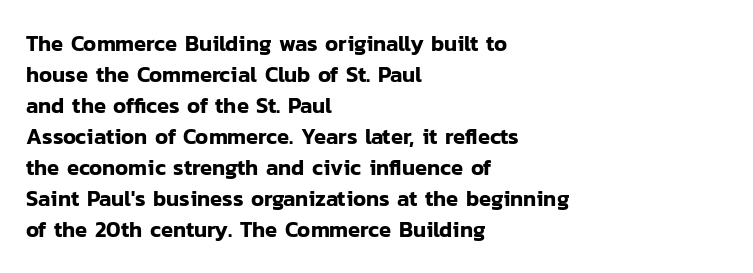
No italicization has been applied; the sample stays upright. The text block is weighted toward the left margin, trailing off unevenly rightward. Each row of text sits above clean, open space. Leading matches the norm, producing a regular column. Nobody touched the tracking dial on this one.
